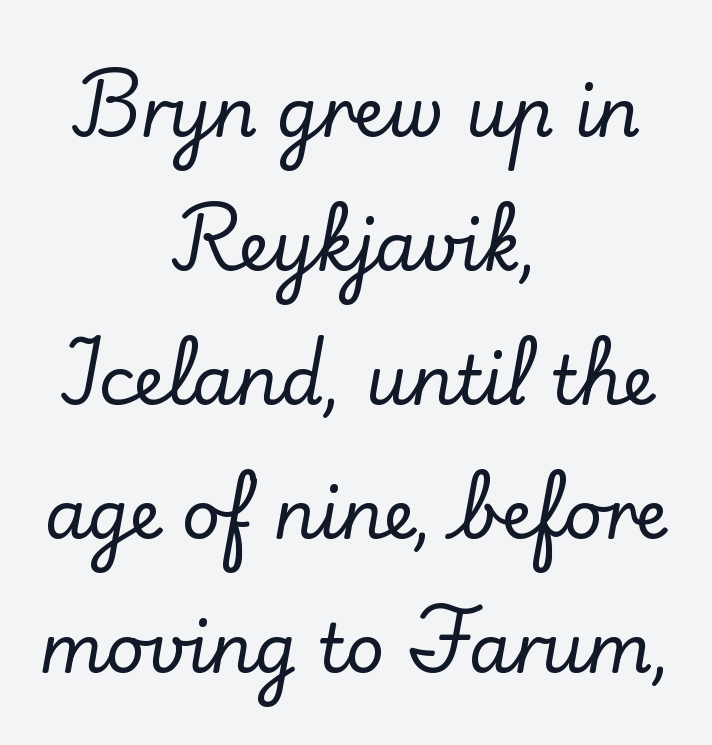
Does the leading feel generous? Absolutely, it's lavish. Leftover space on each line is divided equally before and after the words. Here the designer chose a conventional face with non-uniform glyph widths. The glyphs are unaccompanied by any horizontal stroke below them.
